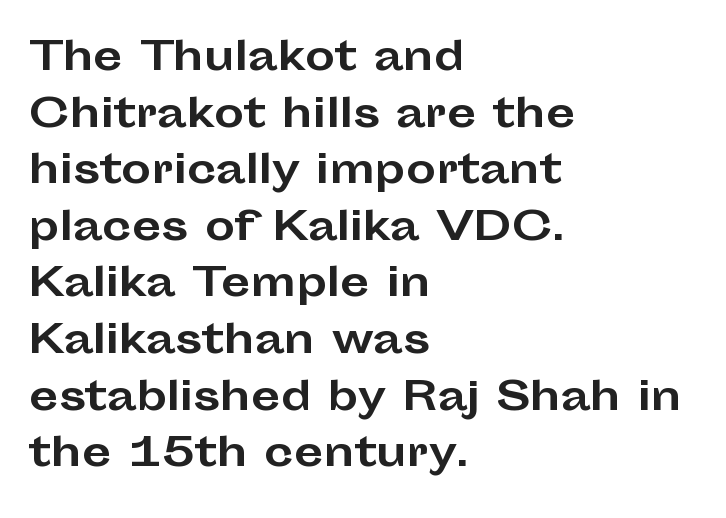
{"serif": "no", "italic": "no", "bold": "yes", "weight": "bold", "width": "wide", "stroke_contrast": "low", "x_height": "medium", "monospaced": "no", "underline": "no", "align": "left", "line_spacing": "normal", "line_spacing_ratio": 1.49, "letter_spacing": "normal", "letter_spacing_em": 0.0, "glyph_px": 38}
